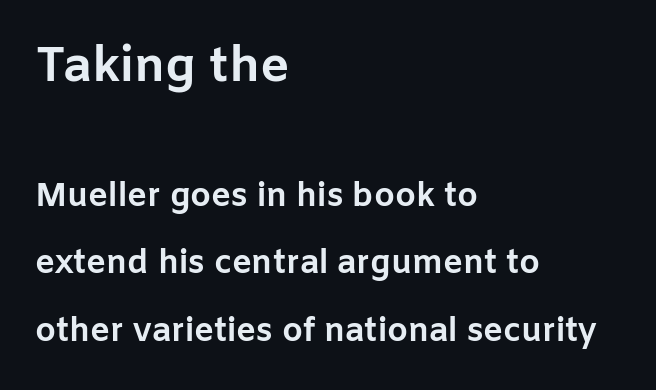
The image shows 49 px bold sans-serif type, upright; set left-aligned, loose line spacing (2.05x), normal letter spacing, not underlined; the first (top) block is 1.48x larger; low stroke contrast and a medium x-height.
